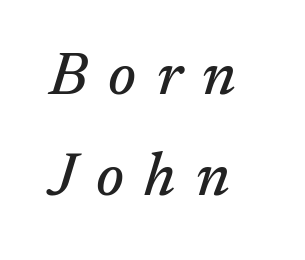
What's the leading like? Ordinary, nothing unusual. Beneath every word, the page is bare. These lines are rendered in a variable-pitch font. Quick note: italic. All the whitespace from short lines collects on the right.
